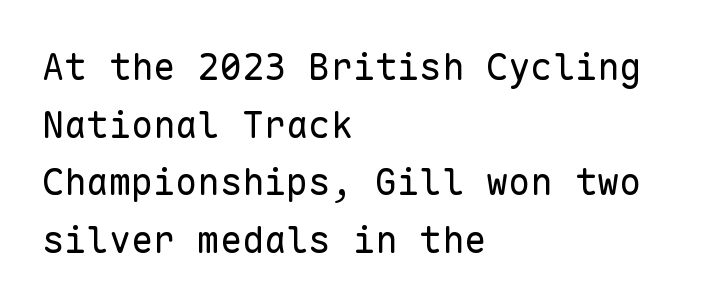
{"serif": "no", "italic": "no", "bold": "no", "weight": "regular", "width": "normal", "stroke_contrast": "low", "x_height": "medium", "monospaced": "yes", "underline": "no", "align": "left", "line_spacing": "normal", "line_spacing_ratio": 1.56, "letter_spacing": "normal", "letter_spacing_em": 0.0, "glyph_px": 37}
